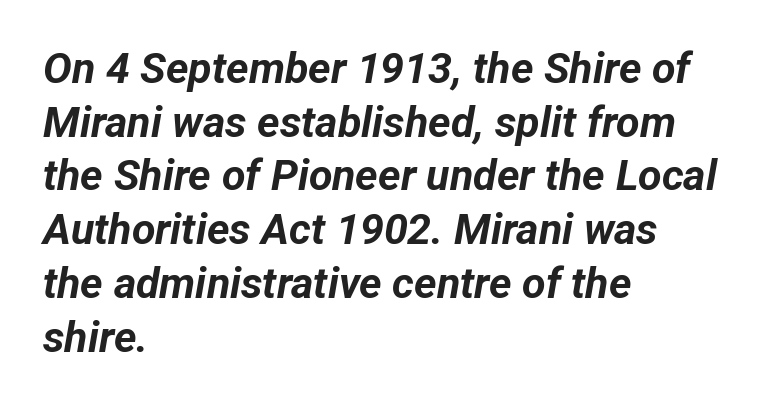
The passage shown is typed in a proportional face where columns would drift. Observe the ordinary spacing: letters are neighbours, not strangers. I'd describe the lettering as bold — thick and assertive. Reading down the column, the eye jumps a familiar distance to each next line. The typography opts for an oblique posture over an upright one.
